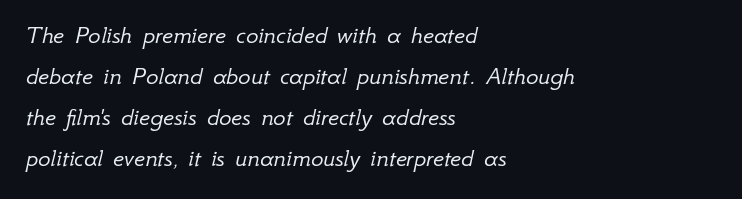
In terms of leading, this rendering sits right in the middle. The glyphs look as if they've been sheared to an angle. Typeset ragged right — the left edge is the straight one. The cut favours lightness, reaching ordinary text weight at its darkest. Quick note: underline off.
